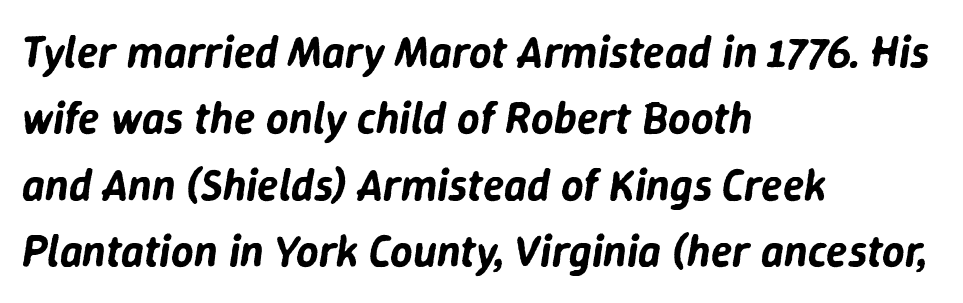
The image shows 44 px text type, italic (leaning right); set left-aligned, normal line spacing (1.51x), normal letter spacing, not underlined; low stroke contrast and a medium x-height.
